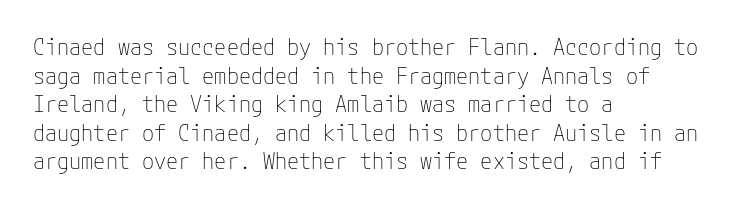
Check the space under the baseline: it is left empty. Characters follow at the spacing the type designer built in. These glyphs show unthickened strokes, regular width or finer. This is the regular roman posture of the typeface. A typesetter would call this leading conventional body-copy spacing. The compositor pushed each line to the left boundary.
